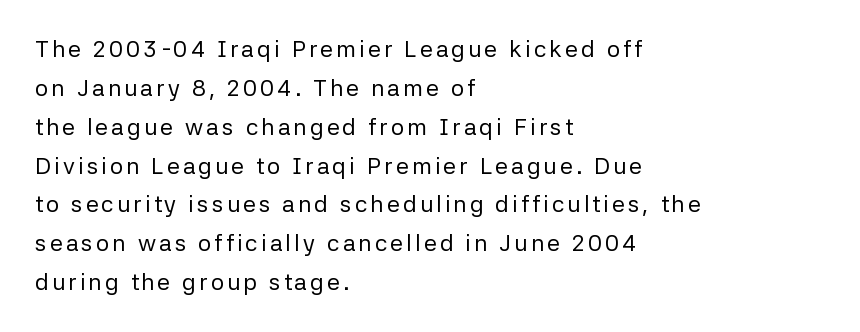
Q: Is the text bold? A: No.
Q: Is the text italic (slanted)? A: No, it is upright.
Q: Is the text underlined? A: No.
Q: How is the paragraph aligned? A: Left-aligned.
Q: Is the spacing between lines tight, normal or loose? A: Normal.
